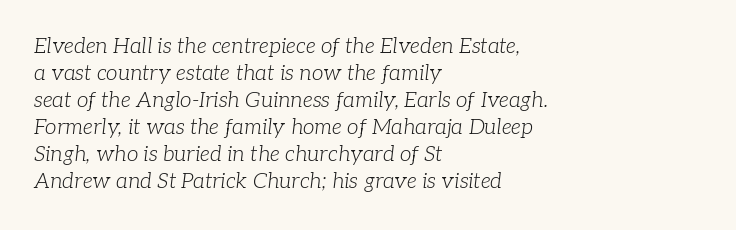
The image shows 21 px text type, italic (leaning right); set left-aligned, normal line spacing (1.29x), normal letter spacing, not underlined.
